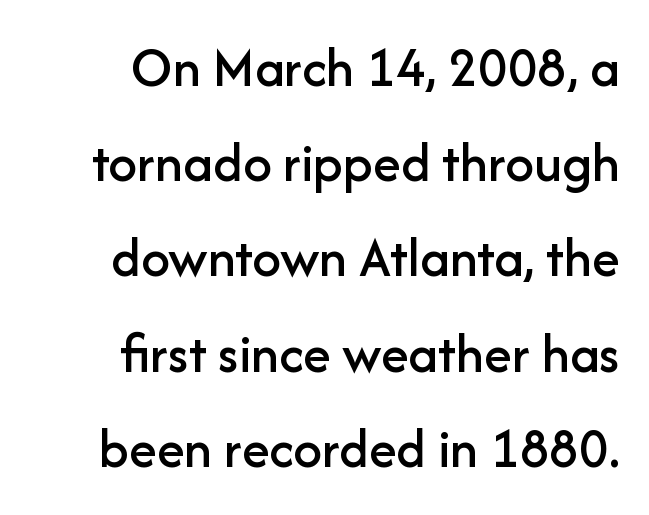
{"serif": "no", "italic": "no", "width": "normal", "stroke_contrast": "low", "x_height": "medium", "monospaced": "no", "underline": "no", "align": "right", "line_spacing": "normal", "line_spacing_ratio": 1.67, "letter_spacing": "normal", "letter_spacing_em": 0.0, "glyph_px": 57}
